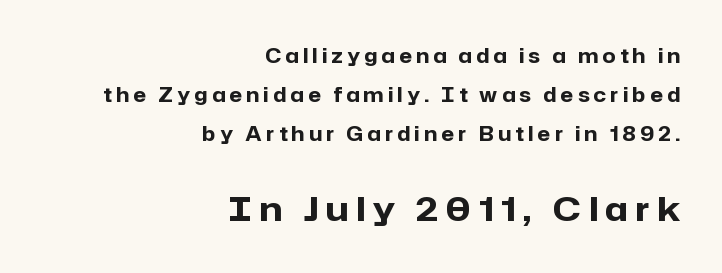
The image shows 33 px heavy sans-serif type, upright; set right-aligned, loose line spacing (2.04x), unusually wide letter spacing (+0.23 em), not underlined; the second (bottom) block is 1.74x larger; low stroke contrast and a medium x-height.
